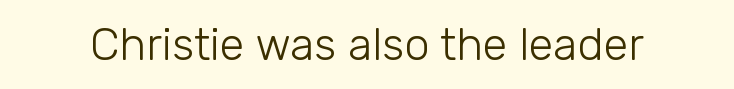
Q: Is the text bold? A: No.
Q: Is the text italic (slanted)? A: No, it is upright.
Q: Is the typeface a serif or a sans-serif typeface? A: Sans-serif.
Q: Is the text underlined? A: No.
Q: Is the spacing between letters normal or unusually wide? A: Normal.
Q: Width (condensed, normal, or wide)? A: Normal.
Q: Stroke contrast? A: Low.
Q: x-height? A: Medium.
Q: Monospaced? A: No.
